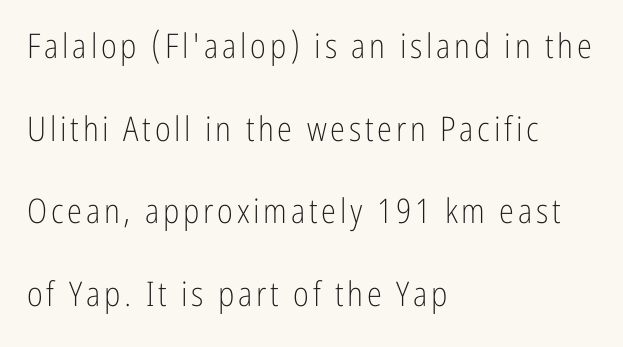
Q: Is the text bold? A: No.
Q: Is the text italic (slanted)? A: No, it is upright.
Q: Is the typeface a serif or a sans-serif typeface? A: Sans-serif.
Q: Is the text underlined? A: No.
Q: How is the paragraph aligned? A: Left-aligned.
Q: Is the spacing between lines tight, normal or loose? A: Loose.
Q: Width (condensed, normal, or wide)? A: Condensed.
Q: Stroke contrast? A: Low.
Q: x-height? A: Medium.
Q: Monospaced? A: No.
